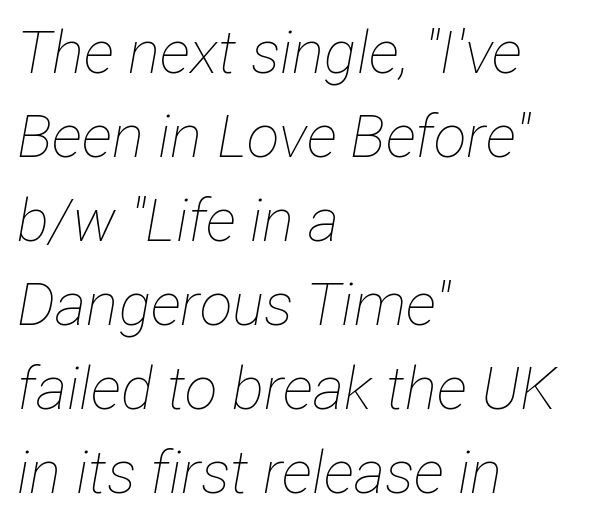
The image shows 60 px thin, condensed type, italic (leaning right); set left-aligned, normal line spacing (1.4x), normal letter spacing, not underlined; low stroke contrast and a medium x-height.
